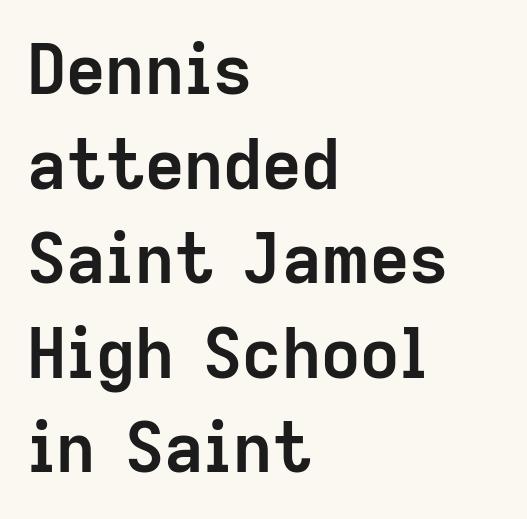
The image shows 68 px semibold sans-serif type, upright; set left-aligned, normal line spacing (1.39x), normal letter spacing, not underlined; low stroke contrast and a medium x-height.
